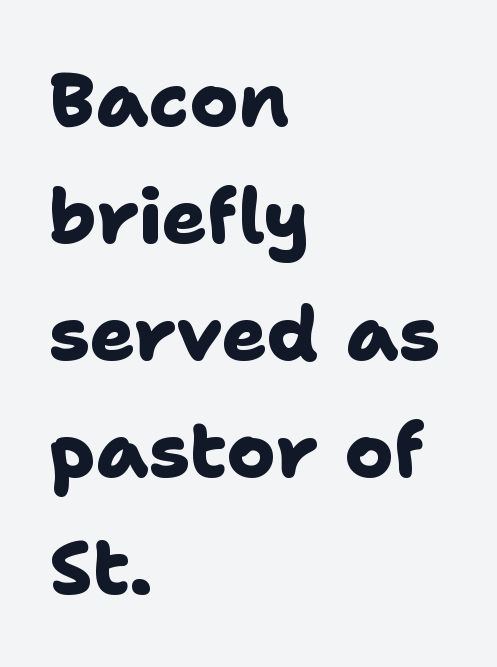
The image shows 75 px heavy sans-serif type; set left-aligned, normal line spacing (1.56x), normal letter spacing, not underlined; low stroke contrast and a medium x-height.
